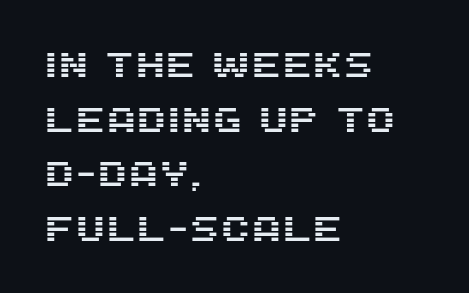
Q: Is the text italic (slanted)? A: No, it is upright.
Q: Is the typeface a serif or a sans-serif typeface? A: Sans-serif.
Q: Is the text underlined? A: No.
Q: How is the paragraph aligned? A: Left-aligned.
Q: Is the spacing between letters normal or unusually wide? A: Normal.
Q: Is the spacing between lines tight, normal or loose? A: Normal.
Q: Width (condensed, normal, or wide)? A: Normal.
Q: Stroke contrast? A: Medium.
Q: x-height? A: Large.
Q: Monospaced? A: No.
